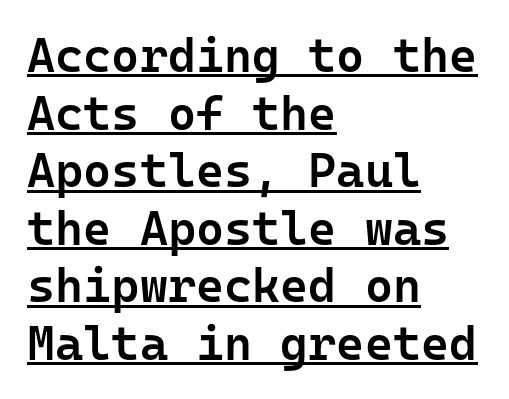
The image shows 48 px semibold sans-serif type, upright, monospaced; set left-aligned, line spacing 1.2x, normal letter spacing, underlined; low stroke contrast and a medium x-height.
